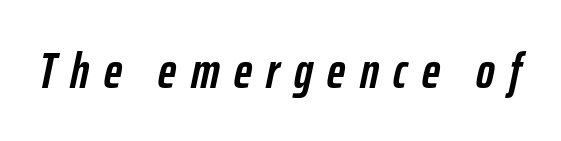
Q: Is the text bold? A: Yes.
Q: Is the text italic (slanted)? A: Yes, it leans right by about 12 degrees.
Q: Is the text underlined? A: No.
Q: Is the spacing between letters normal or unusually wide? A: Unusually wide.
Q: Width (condensed, normal, or wide)? A: Condensed.
Q: Stroke contrast? A: Low.
Q: x-height? A: Medium.
Q: Monospaced? A: No.
